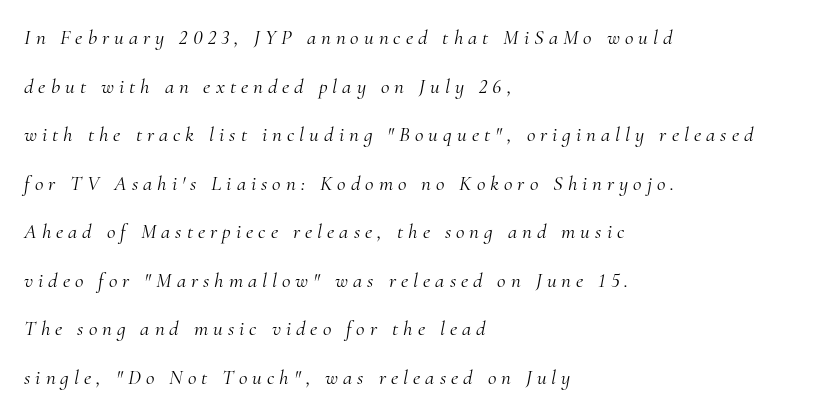
Leading is clearly above the norm, producing a sparse column. Italic? Definitely — the glyphs are oblique. Is this a heavy cut? Hardly; it is regular or lighter. The rendering inserts visible extra space after every character.
